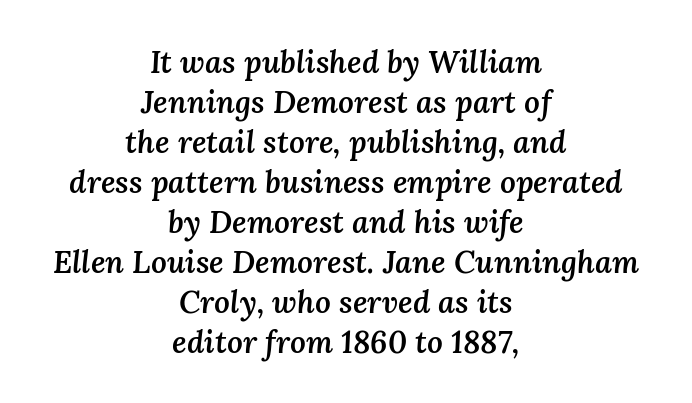
The image shows 31 px semibold type, italic (leaning right); set centered, normal line spacing (1.29x), normal letter spacing, not underlined; medium stroke contrast and a medium x-height.
